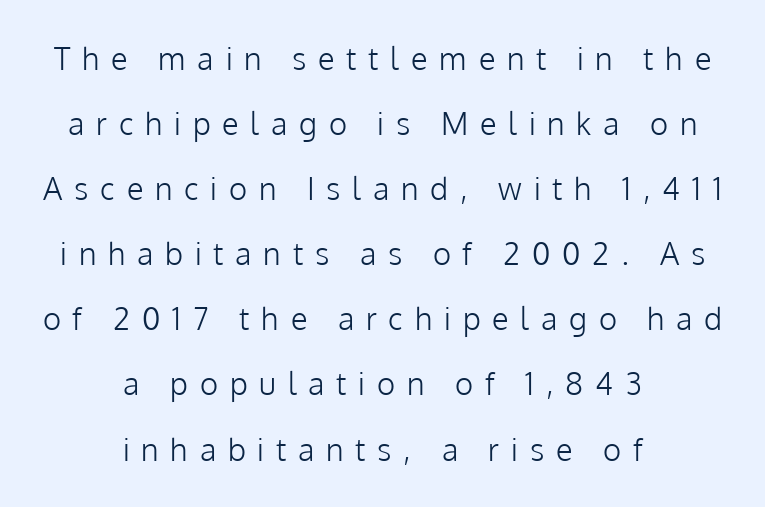
The rendering inserts visible extra space after every character. Rows of type keep a wide berth in the vertical direction. The lettering holds an erect, upright posture throughout. You could not count columns in this text — the font is proportionally spaced. The area under the type is left untouched.
